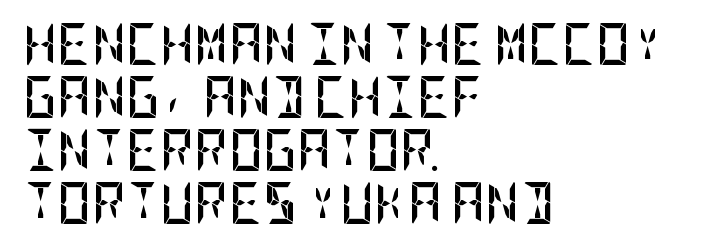
The image shows 42 px semibold, condensed sans-serif type, upright; set left-aligned, normal line spacing (1.26x), normal letter spacing, not underlined; low stroke contrast and a large x-height.
